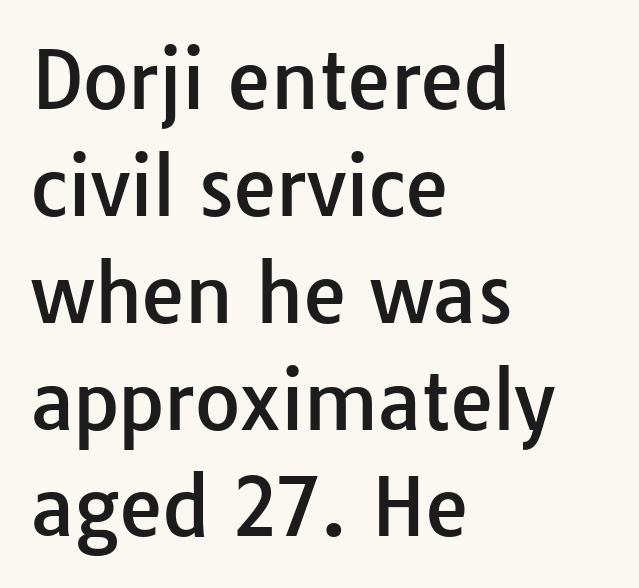
The image shows 78 px sans-serif type, upright; set left-aligned, normal line spacing (1.37x), normal letter spacing, not underlined; low stroke contrast and a medium x-height.
